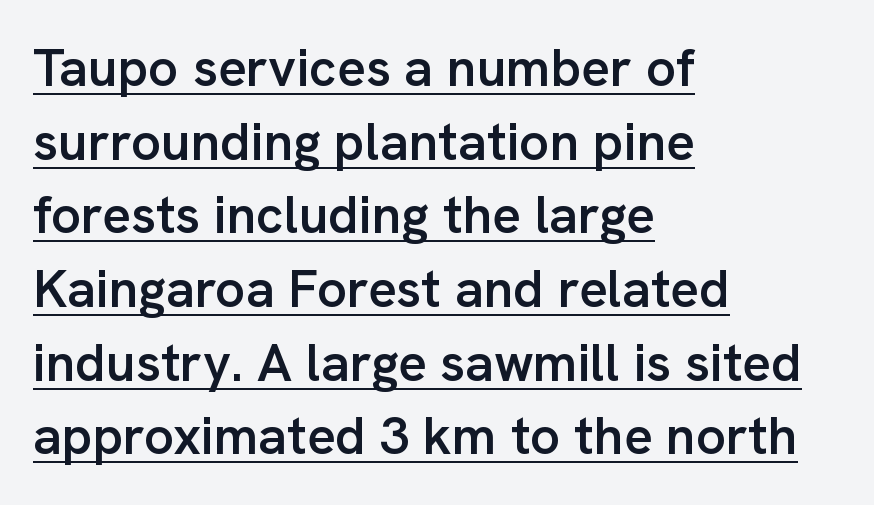
The image shows 53 px semibold sans-serif type, upright; set left-aligned, normal line spacing (1.39x), normal letter spacing, underlined; low stroke contrast and a medium x-height.
